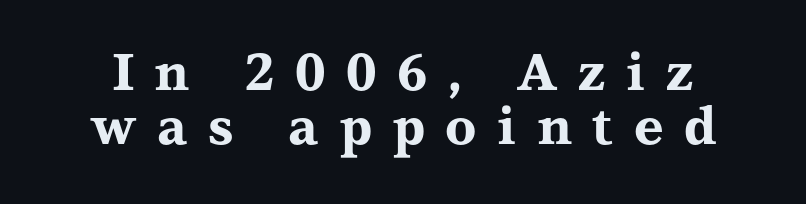
Q: Is the text bold? A: Yes.
Q: Is the text italic (slanted)? A: No, it is upright.
Q: Is the typeface a serif or a sans-serif typeface? A: Serif.
Q: Is the text underlined? A: No.
Q: Is the spacing between letters normal or unusually wide? A: Unusually wide.
Q: Is the spacing between lines tight, normal or loose? A: Tight.
Q: Width (condensed, normal, or wide)? A: Wide.
Q: Stroke contrast? A: Medium.
Q: x-height? A: Medium.
Q: Monospaced? A: No.
